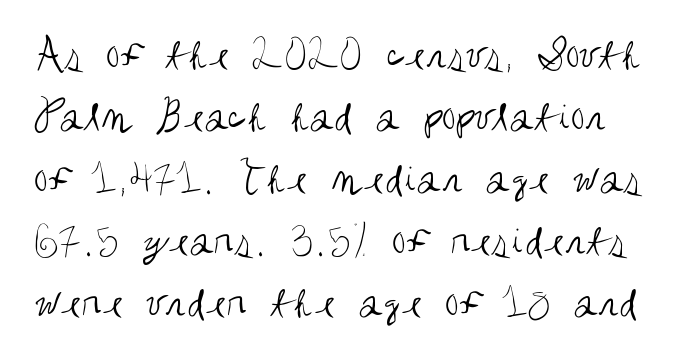
The image shows 45 px regular-weight, condensed sans-serif type; set normal line spacing (1.38x), normal letter spacing, not underlined; medium stroke contrast and a large x-height.
